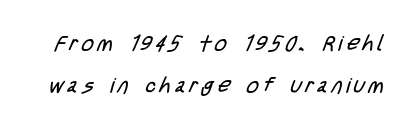
The image shows 21 px text type; set loose line spacing (2.0x), not underlined.
